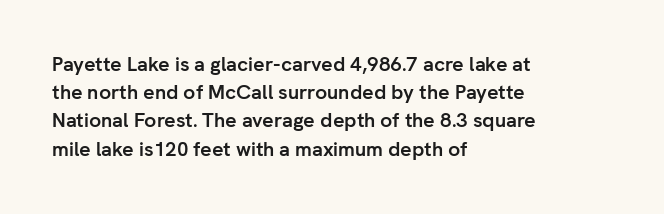
Upright lettering throughout. Each line starts at the same left margin while the right side varies. The passage shown has conventional tracking throughout. The glyphs have the mass of a bold cut. Summary of vertical rhythm: regular, with standard interline spacing. Words float on clear page, feet unadorned.
